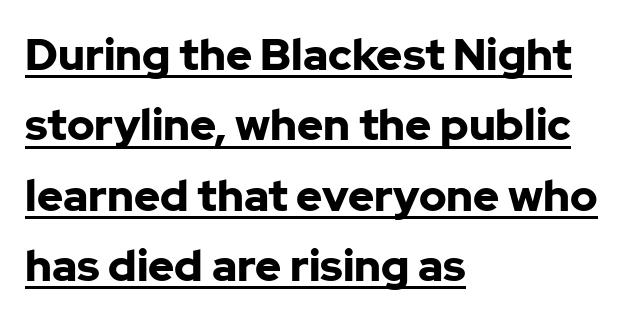
Vertical strokes here are truly vertical. Emphasis by weight is at full strength: bold. The glyphs are accompanied by a horizontal stroke just below them. The vertical gap from one line to the next is medium. These lines are rendered in a variable-pitch font. Compared with a centered layout, this one pins lines to the left instead.
